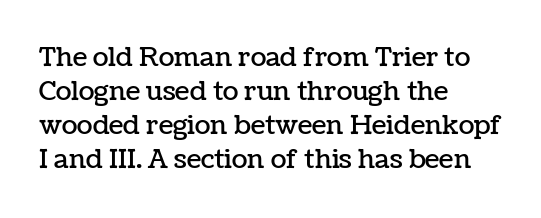
The image shows 26 px text type, upright; set left-aligned, normal line spacing (1.31x), normal letter spacing, not underlined.
